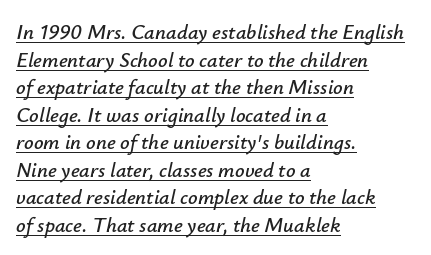
Q: Is the text italic (slanted)? A: Yes, it leans right by about 12 degrees.
Q: Is the text underlined? A: Yes.
Q: How is the paragraph aligned? A: Left-aligned.
Q: Is the spacing between letters normal or unusually wide? A: Normal.
Q: Is the spacing between lines tight, normal or loose? A: Normal.
